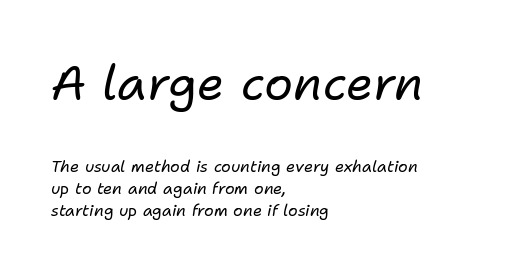
You could not count columns in this text — the font is proportionally spaced. Characters follow at the spacing the type designer built in. Does the lettering tilt? It does — this is italic. In CSS terms this would be text-align: left. The passage shown is not bold in any degree.
